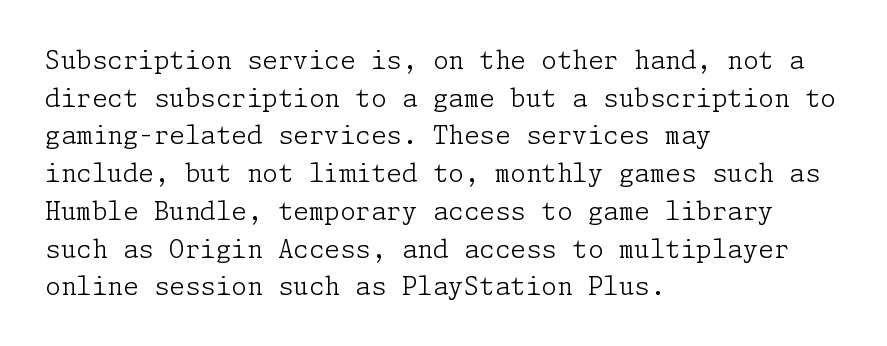
{"italic": "no", "bold": "no", "underline": "no", "align": "left", "line_spacing": "normal", "line_spacing_ratio": 1.51, "letter_spacing": "normal", "letter_spacing_em": 0.0, "glyph_px": 25}
